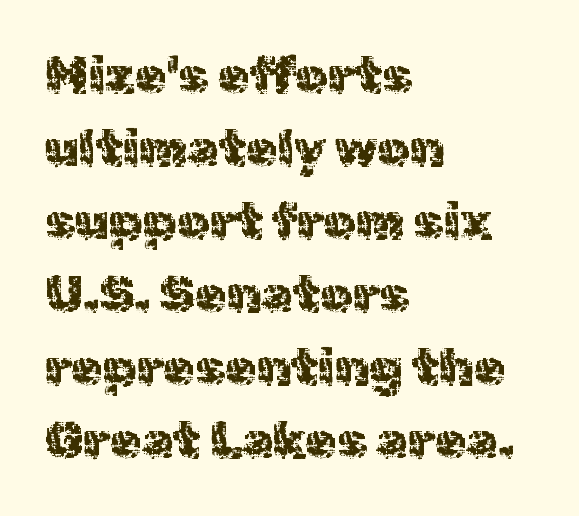
{"serif": "no", "italic": "no", "width": "normal", "x_height": "medium", "monospaced": "no", "underline": "no", "align": "left", "line_spacing": "normal", "line_spacing_ratio": 1.43, "letter_spacing": "normal", "letter_spacing_em": 0.0, "glyph_px": 51}
